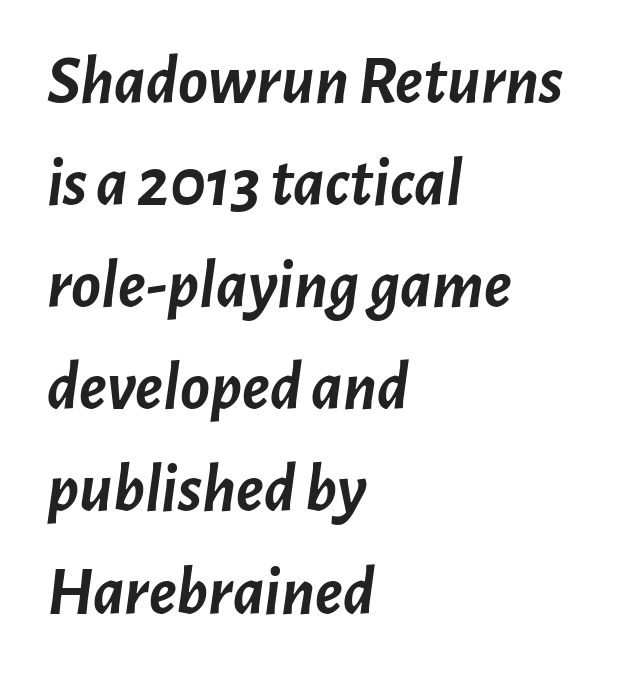
The tracking reads as untouched default to a designer's eye. Any mark beneath the type? The region is blank. The compositor pushed each line to the left boundary. You can tell it's italic because the verticals aren't actually vertical.
